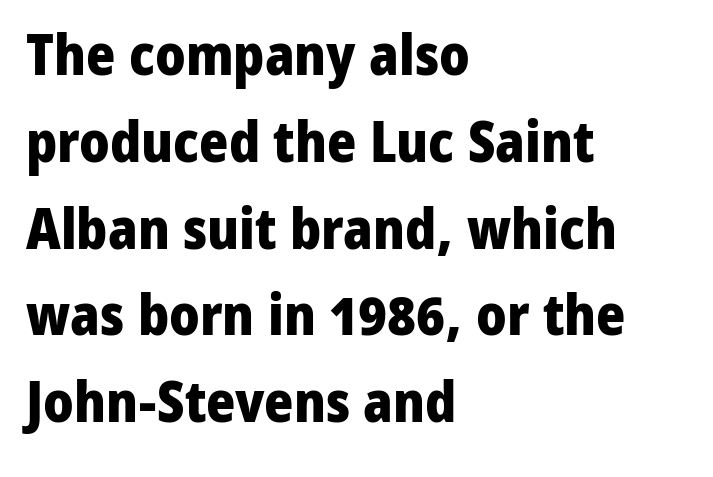
Q: Is the text bold? A: Yes.
Q: Is the text italic (slanted)? A: No, it is upright.
Q: Is the typeface a serif or a sans-serif typeface? A: Sans-serif.
Q: Is the text underlined? A: No.
Q: How is the paragraph aligned? A: Left-aligned.
Q: Is the spacing between letters normal or unusually wide? A: Normal.
Q: Is the spacing between lines tight, normal or loose? A: Normal.
Q: Width (condensed, normal, or wide)? A: Normal.
Q: Stroke contrast? A: Low.
Q: x-height? A: Medium.
Q: Monospaced? A: No.
